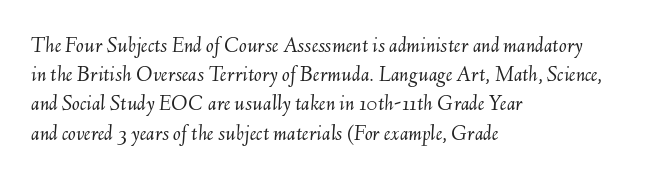
Q: Is the text bold? A: No.
Q: Is the text italic (slanted)? A: Yes, it leans right by about 6 degrees.
Q: Is the text underlined? A: No.
Q: How is the paragraph aligned? A: Left-aligned.
Q: Is the spacing between letters normal or unusually wide? A: Normal.
Q: Is the spacing between lines tight, normal or loose? A: Normal.
